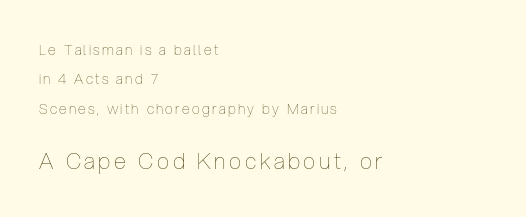
The image shows 22 px text type, upright; set left-aligned, loose line spacing (2.09x), not underlined; the second (bottom) block is 1.57x larger.
